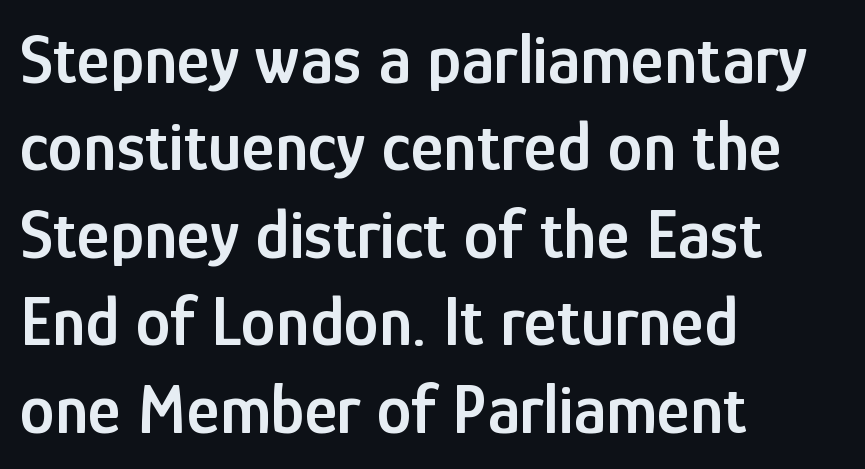
{"serif": "no", "italic": "no", "bold": "semi", "weight": "semibold", "width": "condensed", "stroke_contrast": "low", "x_height": "medium", "monospaced": "no", "underline": "no", "align": "left", "line_spacing": "normal", "line_spacing_ratio": 1.25, "letter_spacing": "normal", "letter_spacing_em": 0.0, "glyph_px": 70}
